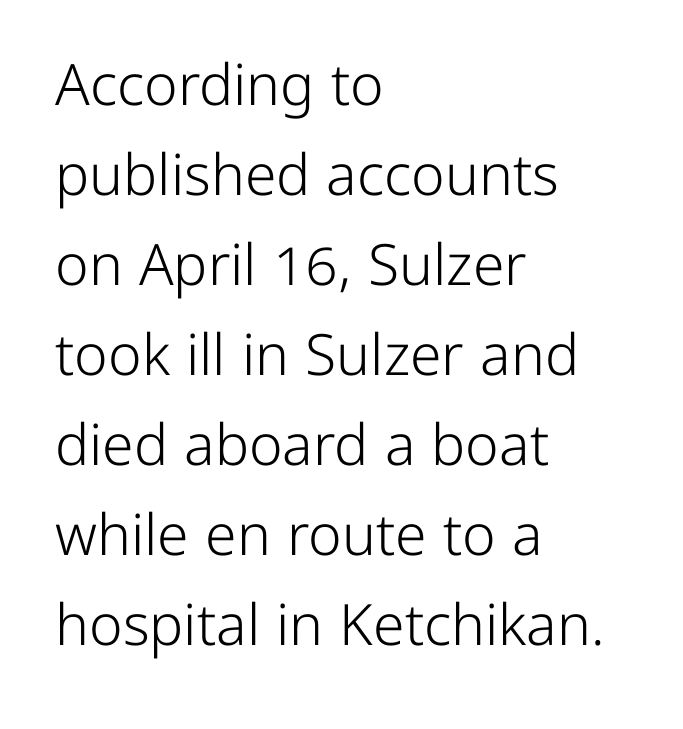
A student would call this left alignment; a typographer would say flush left, rag right. The rendering uses natural spacing where letterforms have individual widths. Stem width sits at or under what a default text font uses. One glance says typical: line gaps are just what's usual.
